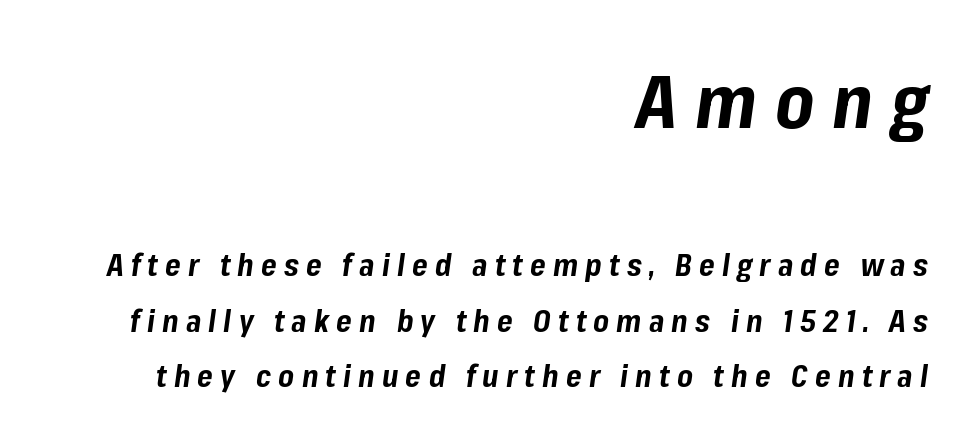
{"italic": "yes", "lean": "right", "slant_degrees": 8, "bold": "yes", "weight": "bold", "width": "normal", "stroke_contrast": "low", "x_height": "medium", "monospaced": "no", "underline": "no", "align": "right", "line_spacing_ratio": 1.84, "letter_spacing": "wide", "letter_spacing_em": 0.24, "larger_block": "first", "size_ratio": 2.47, "glyph_px": 74}
